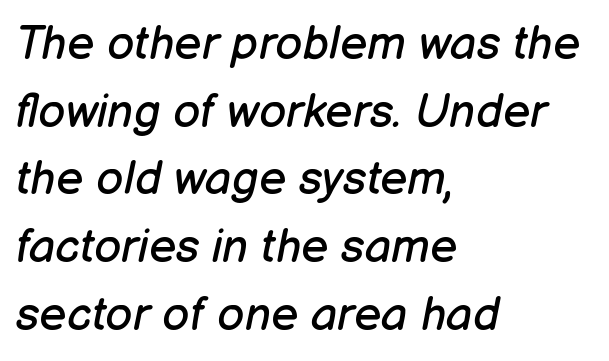
Q: Is the text bold? A: No.
Q: Is the text italic (slanted)? A: Yes, it leans right by about 12 degrees.
Q: Is the text underlined? A: No.
Q: How is the paragraph aligned? A: Left-aligned.
Q: Is the spacing between letters normal or unusually wide? A: Normal.
Q: Is the spacing between lines tight, normal or loose? A: Normal.
Q: Width (condensed, normal, or wide)? A: Normal.
Q: Stroke contrast? A: Low.
Q: x-height? A: Medium.
Q: Monospaced? A: No.
